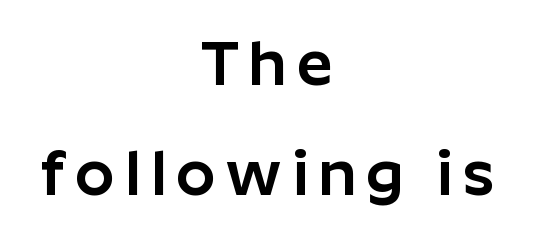
The image shows 63 px sans-serif type, upright; set centered, line spacing 1.75x, not underlined; low stroke contrast and a medium x-height.
